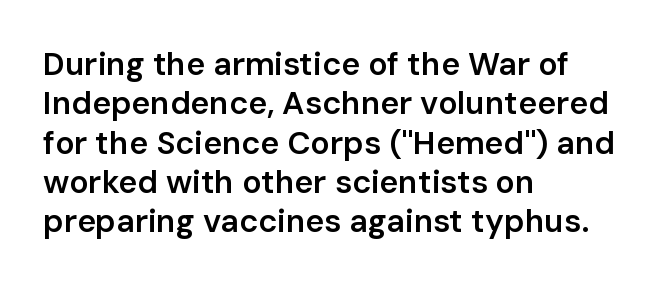
{"serif": "no", "italic": "no", "bold": "semi", "weight": "semibold", "width": "normal", "stroke_contrast": "low", "x_height": "medium", "monospaced": "no", "underline": "no", "align": "left", "line_spacing_ratio": 1.23, "letter_spacing": "normal", "letter_spacing_em": 0.0, "glyph_px": 32}
